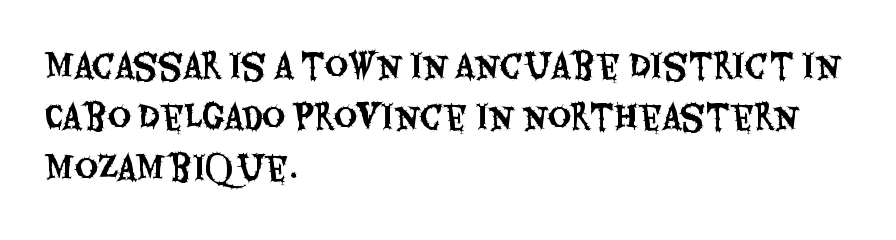
The strip under each line holds only bare page. Note the varied advance widths — an 'i' is clearly narrower than an 'm'. Designer's note — italics off, roman on. The designer went with a sans here, leaving each stem footless. Tracking here is standard; glyphs follow each other at the usual distance. Teacher's note: observe the even left margin — that is flush-left alignment.
